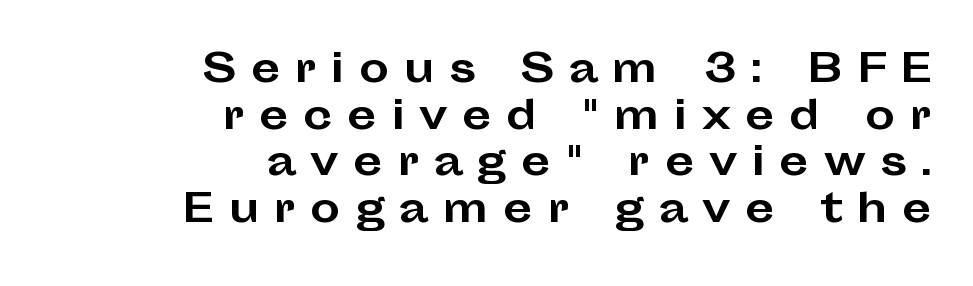
The image shows 38 px bold, wide sans-serif type, upright; set right-aligned, line spacing 1.23x, unusually wide letter spacing (+0.38 em), not underlined; low stroke contrast and a medium x-height.
